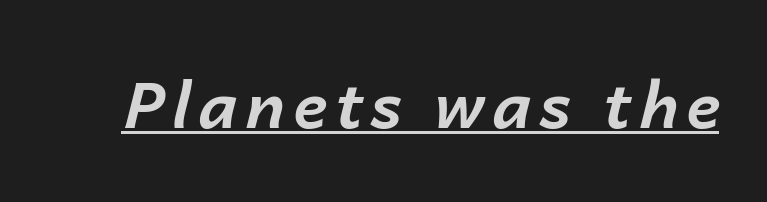
Q: Is the text bold? A: Yes.
Q: Is the text italic (slanted)? A: Yes, it leans right by about 14 degrees.
Q: Is the text underlined? A: Yes.
Q: Width (condensed, normal, or wide)? A: Normal.
Q: Stroke contrast? A: Low.
Q: x-height? A: Medium.
Q: Monospaced? A: No.
